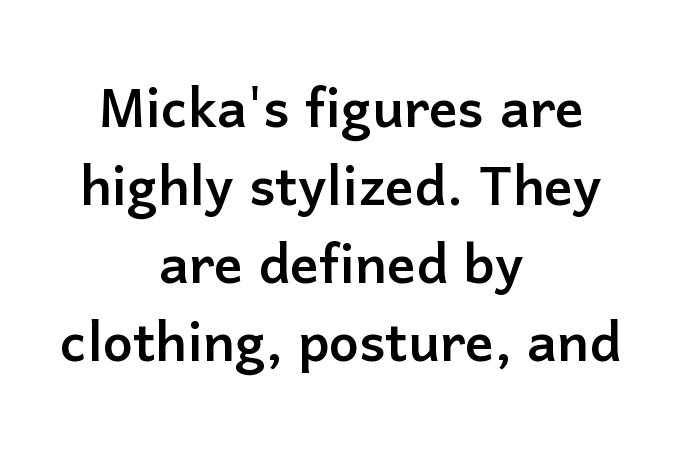
The image shows 71 px sans-serif type, upright; set centered, tight line spacing (1.1x), normal letter spacing, not underlined; low stroke contrast and a medium x-height.
